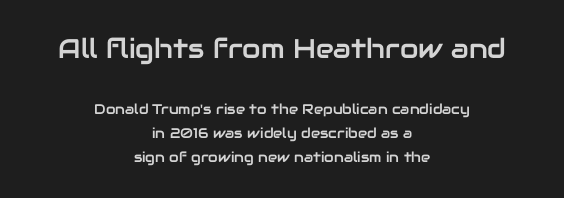
Character size in the leading block exceeds that of the trailing block. Designer's note — italics off, roman on. Tracking here is standard; glyphs follow each other at the usual distance. Line starts and ends both wander, symmetrically. Plain, unruled lines of type.
